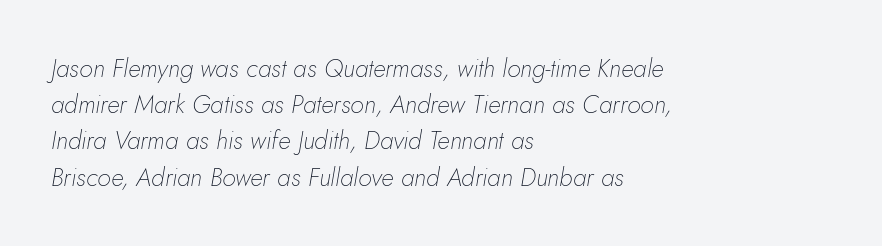
Q: Is the text bold? A: No.
Q: Is the text italic (slanted)? A: Yes, it leans right by about 10 degrees.
Q: Is the text underlined? A: No.
Q: How is the paragraph aligned? A: Left-aligned.
Q: Is the spacing between letters normal or unusually wide? A: Normal.
Q: Is the spacing between lines tight, normal or loose? A: Normal.
